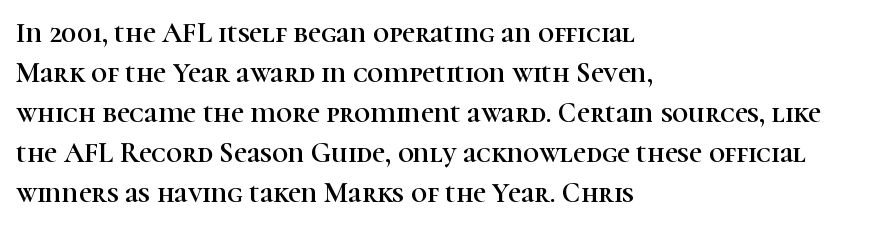
Q: Is the text italic (slanted)? A: No, it is upright.
Q: Is the typeface a serif or a sans-serif typeface? A: Serif.
Q: Is the text underlined? A: No.
Q: How is the paragraph aligned? A: Left-aligned.
Q: Is the spacing between letters normal or unusually wide? A: Normal.
Q: Is the spacing between lines tight, normal or loose? A: Normal.
Q: Width (condensed, normal, or wide)? A: Normal.
Q: Stroke contrast? A: High.
Q: x-height? A: Medium.
Q: Monospaced? A: No.
